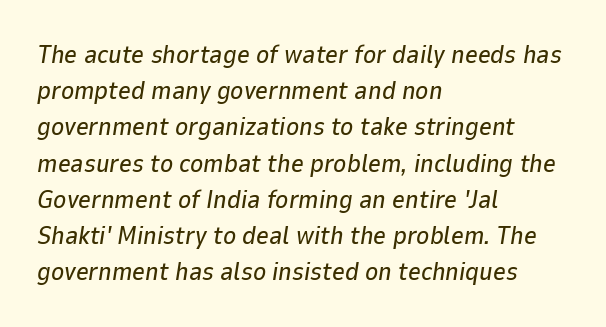
Rule under the text: the space is simply empty. A typesetter would call this zero additional tracking. All the whitespace from short lines collects on the right. Whoever set this chose a conventional vertical rhythm. The passage shown leans; its letterforms are oblique.
